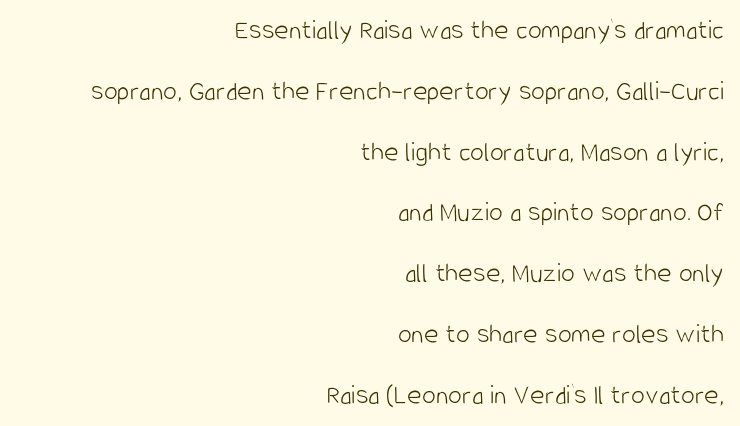
Teacher's note: observe the even right margin — that is flush-right alignment. Here the glyphs are tracked normally, forming tight word shapes. These lines are composed in type without serifs. Varying glyph widths throughout — classic text-font behaviour. Beneath every word, the page is bare. If you measured baseline to baseline, you'd find a long distance.
